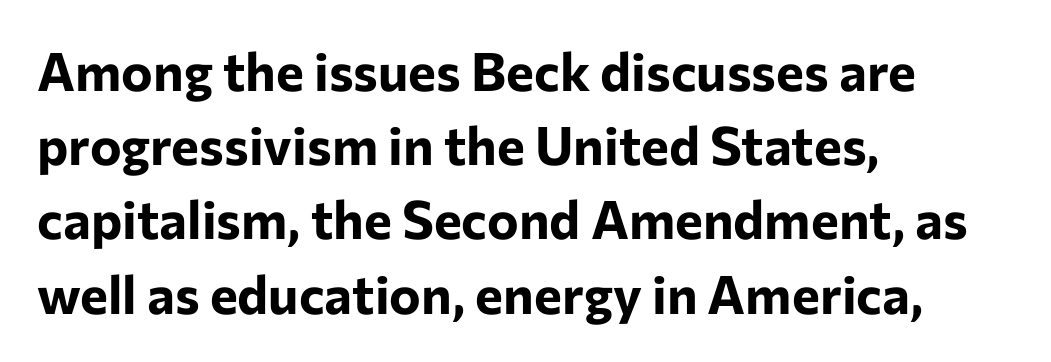
The face used here is rendered with its standard letterfit. Underline: absent. In terms of leading, this rendering sits right in the middle. The rag falls on the right side of this text block.
